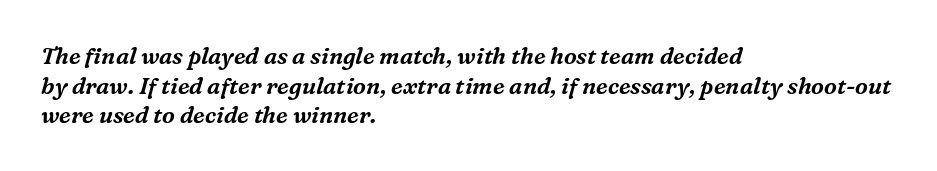
Q: Is the text italic (slanted)? A: Yes, it leans right by about 16 degrees.
Q: Is the text underlined? A: No.
Q: How is the paragraph aligned? A: Left-aligned.
Q: Is the spacing between letters normal or unusually wide? A: Normal.
Q: Is the spacing between lines tight, normal or loose? A: Normal.
